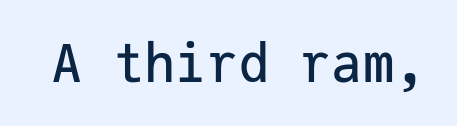
The image shows 52 px sans-serif type, upright, monospaced; set normal letter spacing, not underlined; low stroke contrast and a medium x-height.
